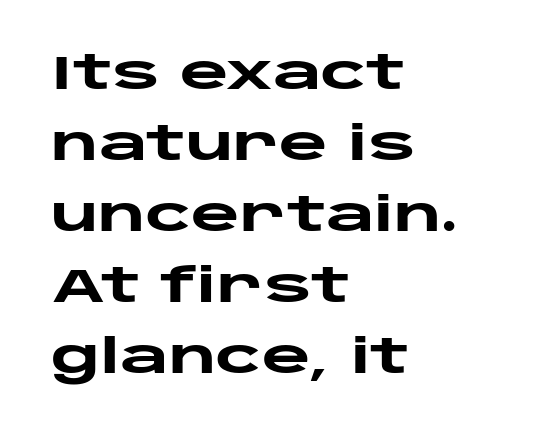
{"serif": "no", "italic": "no", "bold": "yes", "weight": "heavy", "width": "wide", "stroke_contrast": "low", "x_height": "large", "monospaced": "no", "underline": "no", "align": "left", "line_spacing": "normal", "line_spacing_ratio": 1.51, "letter_spacing": "normal", "letter_spacing_em": 0.0, "glyph_px": 47}
